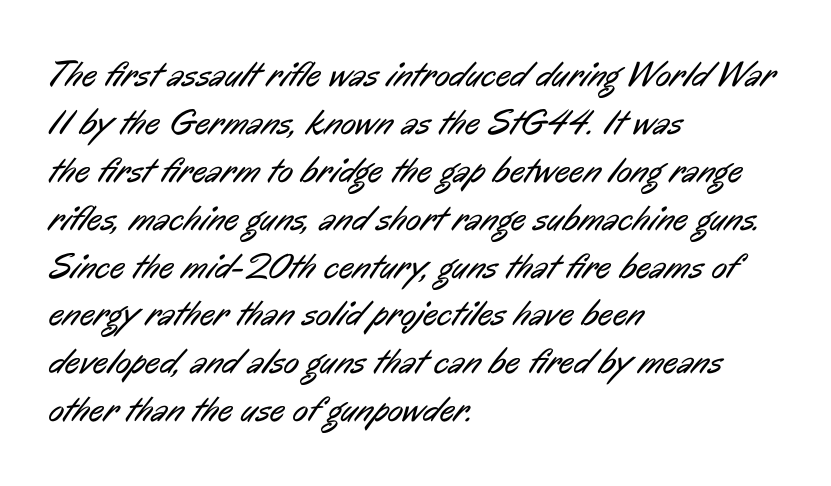
Q: Is the text bold? A: No.
Q: Is the typeface a serif or a sans-serif typeface? A: Sans-serif.
Q: Is the text underlined? A: No.
Q: How is the paragraph aligned? A: Left-aligned.
Q: Is the spacing between letters normal or unusually wide? A: Normal.
Q: Is the spacing between lines tight, normal or loose? A: Normal.
Q: Width (condensed, normal, or wide)? A: Condensed.
Q: Stroke contrast? A: Low.
Q: x-height? A: Medium.
Q: Monospaced? A: No.
